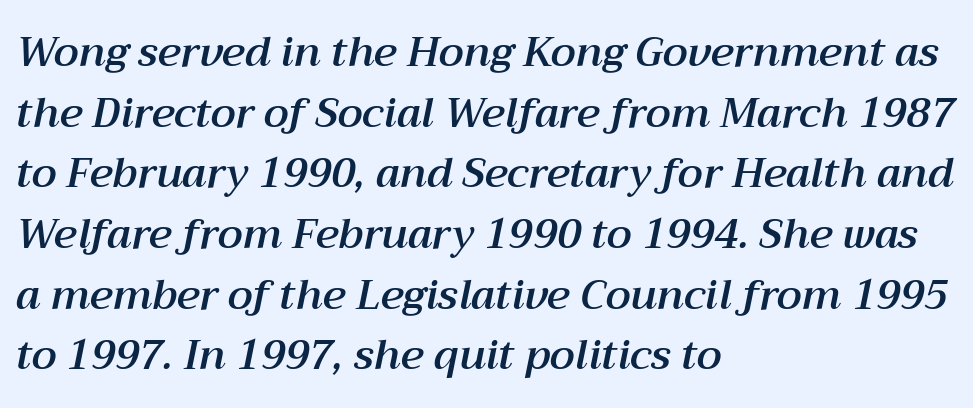
The passage shown is typed in a proportional face where columns would drift. Line beginnings align vertically; line endings do not. This block has exactly the height ordinary leading produces. Descenders are the only things crossing below the line. Nobody touched the tracking dial on this one.
